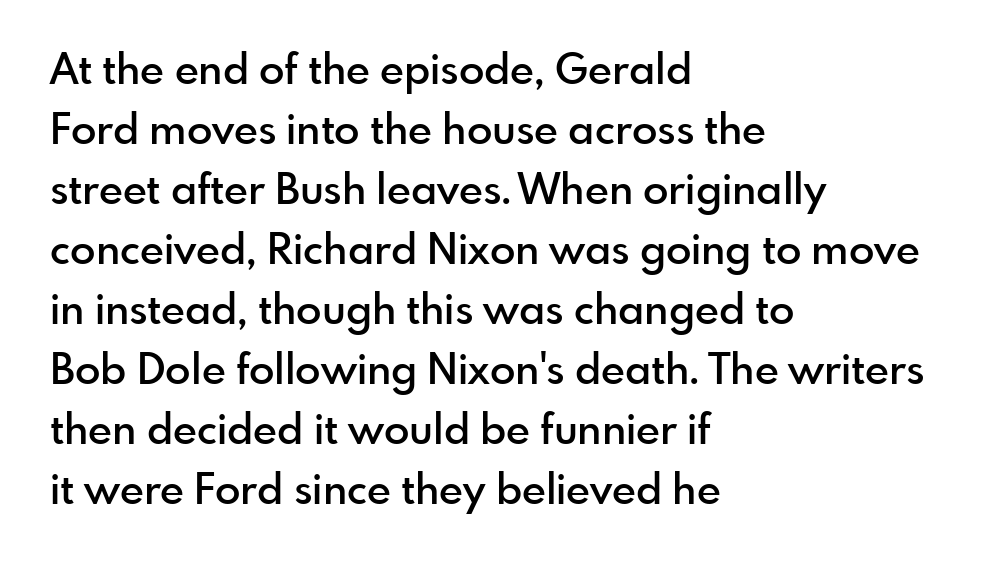
Q: Is the text bold? A: Semi-bold.
Q: Is the text italic (slanted)? A: No, it is upright.
Q: Is the typeface a serif or a sans-serif typeface? A: Sans-serif.
Q: Is the text underlined? A: No.
Q: How is the paragraph aligned? A: Left-aligned.
Q: Is the spacing between letters normal or unusually wide? A: Normal.
Q: Is the spacing between lines tight, normal or loose? A: Normal.
Q: Width (condensed, normal, or wide)? A: Normal.
Q: x-height? A: Small.
Q: Monospaced? A: No.
